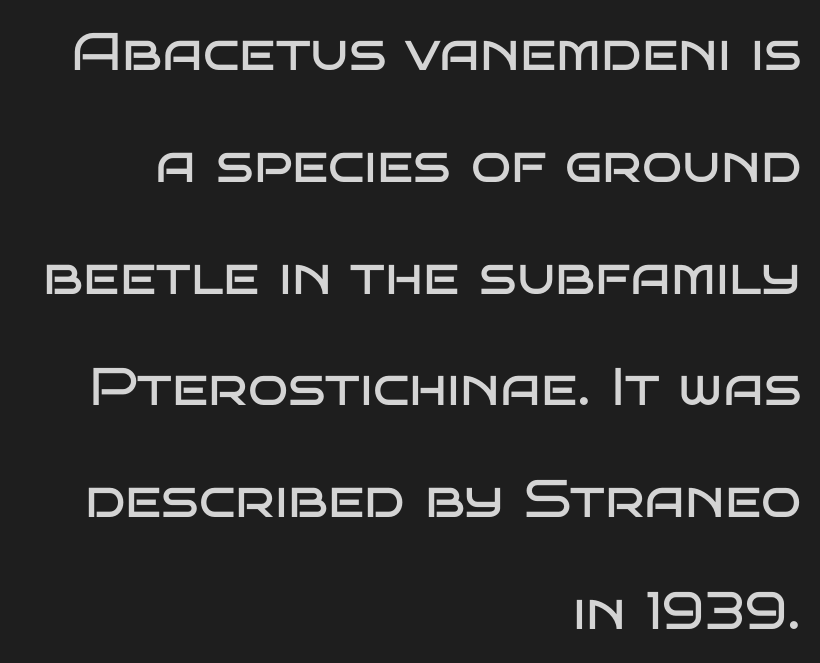
{"serif": "no", "italic": "no", "bold": "no", "weight": "regular", "width": "wide", "stroke_contrast": "low", "x_height": "large", "monospaced": "no", "underline": "no", "align": "right", "line_spacing": "loose", "line_spacing_ratio": 2.11, "letter_spacing": "normal", "letter_spacing_em": 0.0, "glyph_px": 53}
